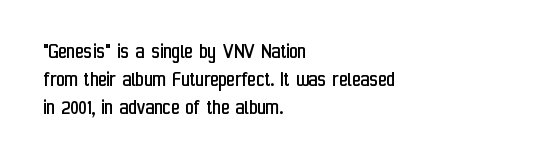
Q: Is the text bold? A: No.
Q: Is the text italic (slanted)? A: No, it is upright.
Q: Is the text underlined? A: No.
Q: How is the paragraph aligned? A: Left-aligned.
Q: Is the spacing between letters normal or unusually wide? A: Normal.
